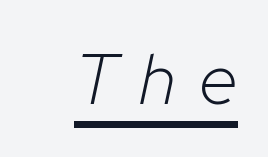
The typesetting does not lean heavy: it is not bold. You can see a thin bar hugging the bottom of the glyphs. Notice how the stems are inclined rather than vertical — that's the hallmark of italics. How are the letters spaced? Widely, with obvious added tracking. Proportional: the letters do not fall into vertical columns.
